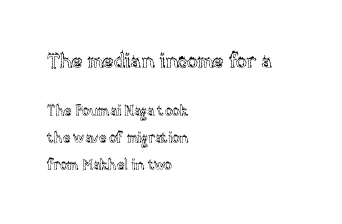
The image shows 20 px text type, upright; set left-aligned, loose line spacing (1.92x), normal letter spacing, not underlined; the first (top) block is 1.43x larger.
